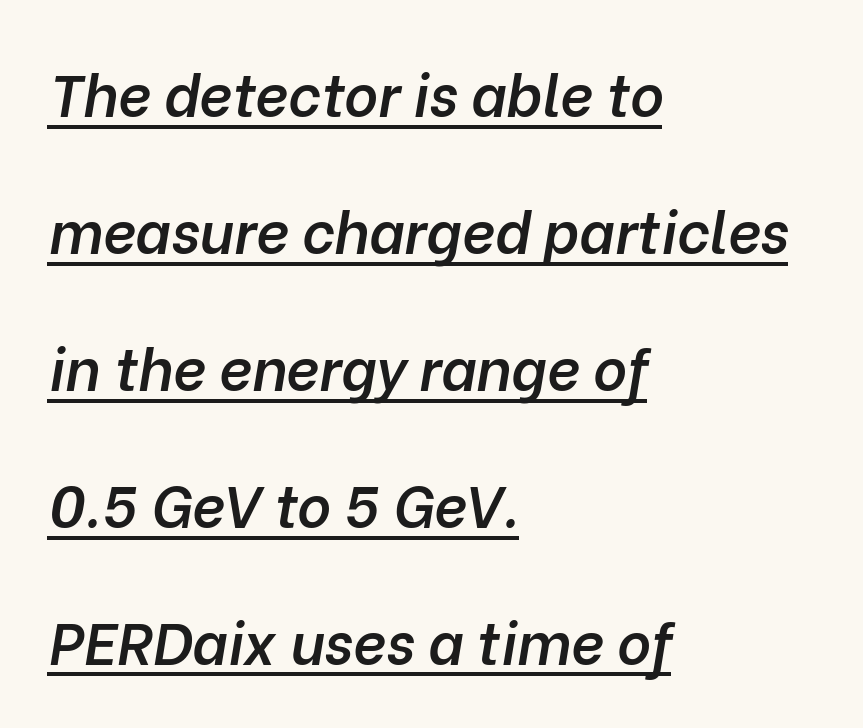
Q: Is the text bold? A: Semi-bold.
Q: Is the text italic (slanted)? A: Yes, it leans right by about 10 degrees.
Q: Is the text underlined? A: Yes.
Q: How is the paragraph aligned? A: Left-aligned.
Q: Is the spacing between letters normal or unusually wide? A: Normal.
Q: Is the spacing between lines tight, normal or loose? A: Loose.
Q: Width (condensed, normal, or wide)? A: Normal.
Q: Stroke contrast? A: Low.
Q: x-height? A: Medium.
Q: Monospaced? A: No.
